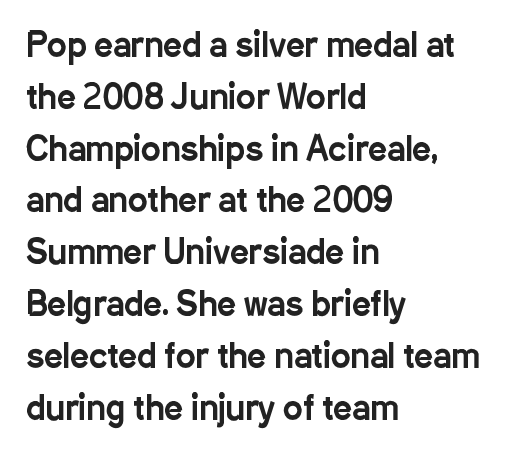
The image shows 33 px condensed sans-serif type, upright; set left-aligned, normal line spacing (1.57x), normal letter spacing, not underlined; low stroke contrast and a medium x-height.
